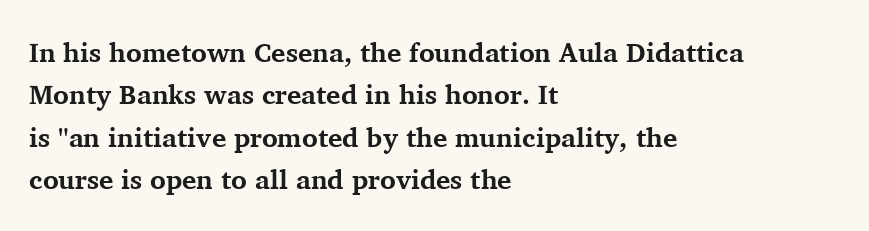
The axis of the letterforms is exactly vertical. The passage is arranged the way most books set body copy — flush left. Beneath every word, the page is bare. Summary of weight: heavy, a full bold. In terms of leading, this rendering sits right in the middle.
